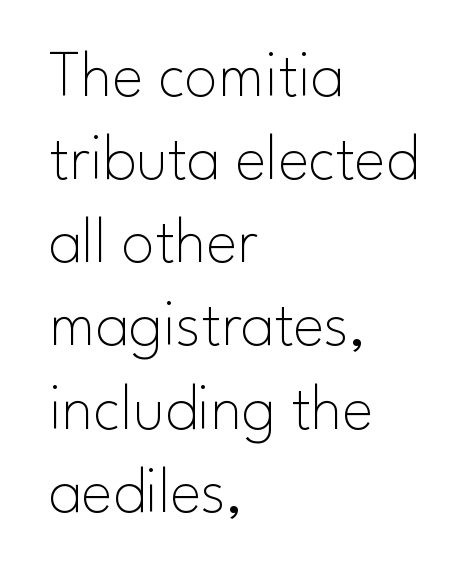
{"serif": "no", "italic": "no", "bold": "no", "weight": "thin", "width": "normal", "stroke_contrast": "low", "x_height": "small", "monospaced": "no", "underline": "no", "align": "left", "line_spacing": "normal", "line_spacing_ratio": 1.26, "letter_spacing": "normal", "letter_spacing_em": 0.0, "glyph_px": 66}
